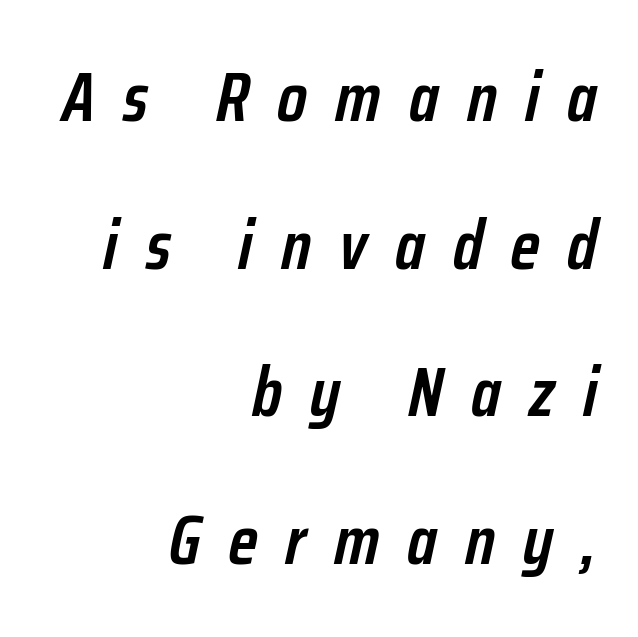
The image shows 70 px semibold, condensed type, italic (leaning right); set right-aligned, loose line spacing (2.11x), unusually wide letter spacing (+0.4 em), not underlined; low stroke contrast and a medium x-height.
